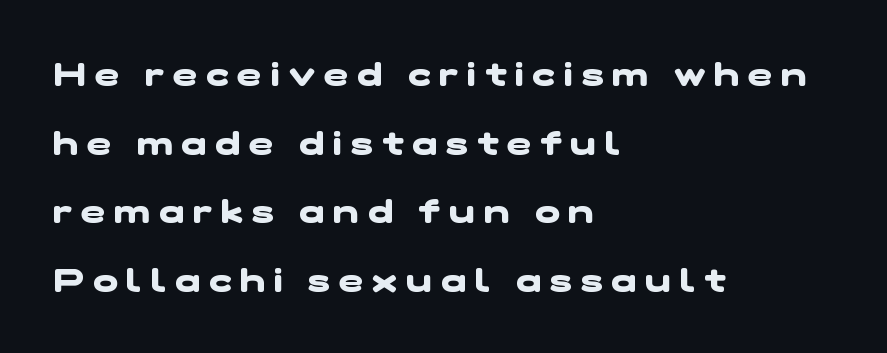
The image shows 33 px heavy, wide sans-serif type; set left-aligned, loose line spacing (2.08x), unusually wide letter spacing (+0.27 em), not underlined; low stroke contrast and a medium x-height.
